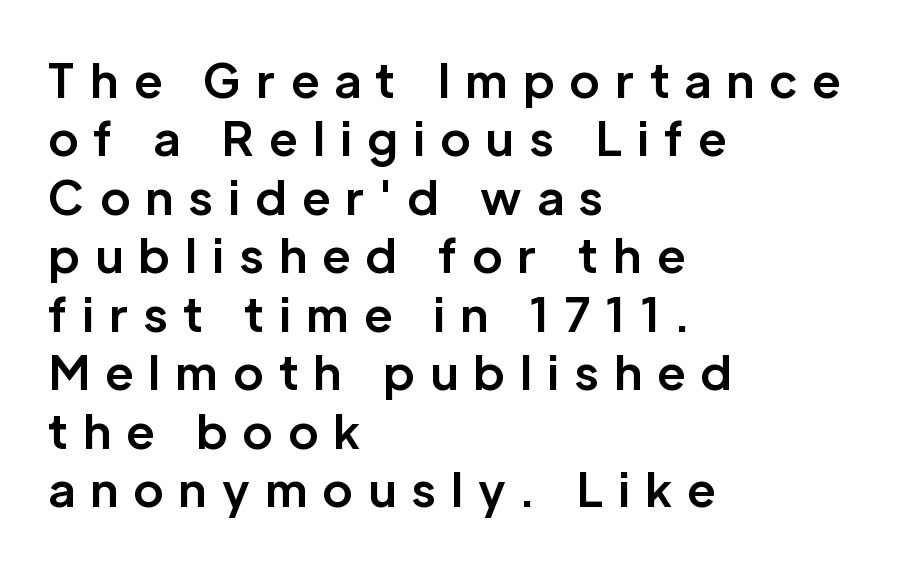
Summary of weight: heavy, a full bold. Line beginnings align vertically; line endings do not. Horizontal bands of white between lines are of average thickness. Examine the stroke ends and you'll find no serifs. These lines are rendered in a variable-pitch font.
